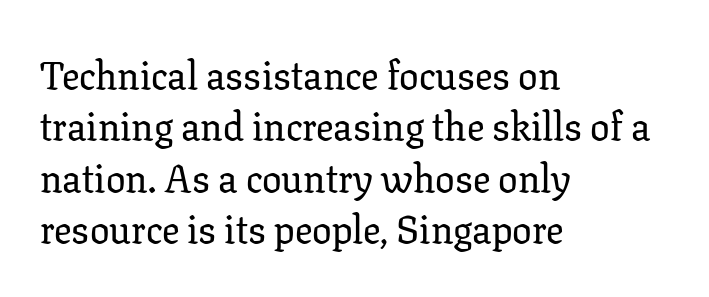
These lines are rendered in a variable-pitch font. Each word holds together tightly as a unit, with standard inter-letter gaps. This block has exactly the height ordinary leading produces. Type style note: has serifs. The paragraph shown leans on its left margin.
